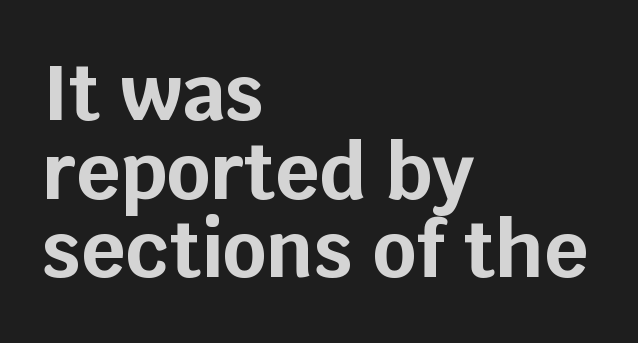
{"serif": "no", "italic": "no", "bold": "yes", "weight": "bold", "width": "normal", "stroke_contrast": "low", "x_height": "large", "monospaced": "no", "underline": "no", "align": "left", "line_spacing": "tight", "line_spacing_ratio": 1.02, "letter_spacing": "normal", "letter_spacing_em": 0.0, "glyph_px": 77}
